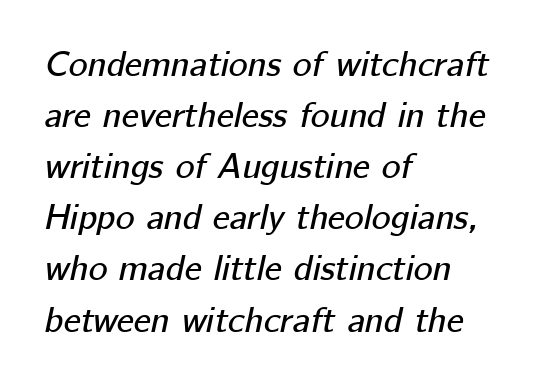
Q: Is the text italic (slanted)? A: Yes, it leans right by about 12 degrees.
Q: Is the text underlined? A: No.
Q: How is the paragraph aligned? A: Left-aligned.
Q: Is the spacing between letters normal or unusually wide? A: Normal.
Q: Is the spacing between lines tight, normal or loose? A: Normal.
Q: Width (condensed, normal, or wide)? A: Normal.
Q: Stroke contrast? A: Low.
Q: x-height? A: Medium.
Q: Monospaced? A: No.
